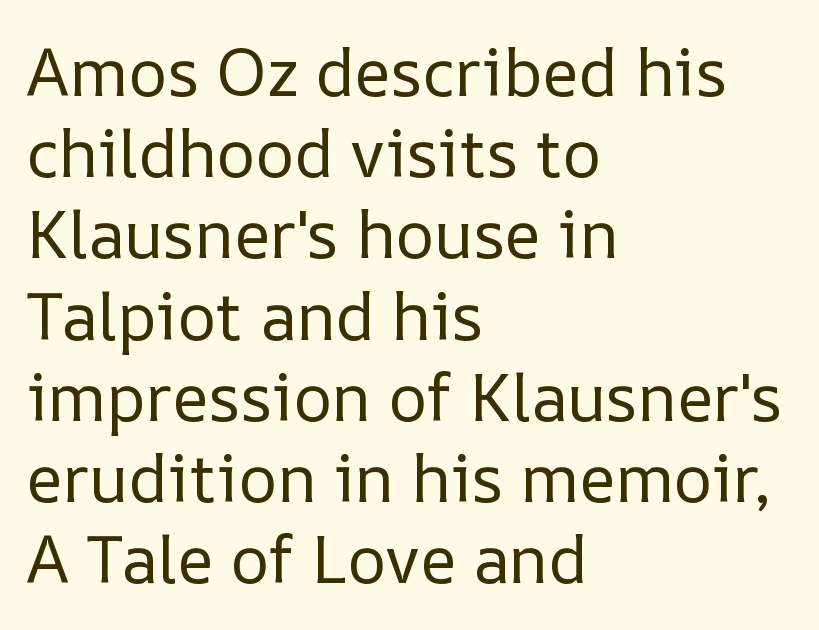
Does the lettering tilt? It doesn't — this is upright. The horizontal fit of the characters is conventional and even. Proportional: the letters do not fall into vertical columns. Letters have the restrained weight of plain body copy at most.
